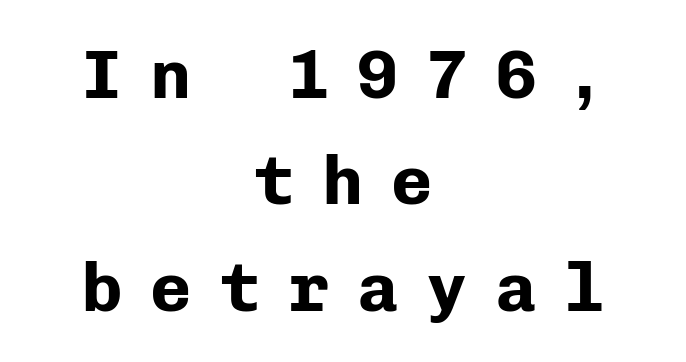
{"serif": "no", "italic": "no", "bold": "yes", "weight": "bold", "width": "normal", "stroke_contrast": "low", "x_height": "medium", "monospaced": "yes", "underline": "no", "align": "center", "line_spacing": "normal", "line_spacing_ratio": 1.54, "letter_spacing": "wide", "letter_spacing_em": 0.4, "glyph_px": 69}
